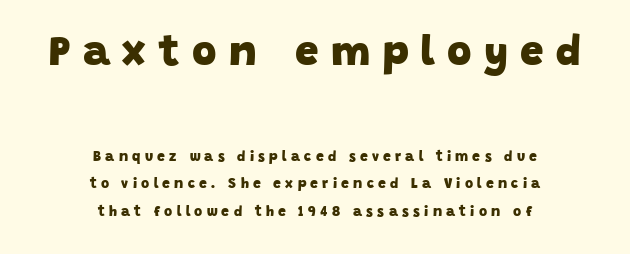
The image shows 42 px heavy sans-serif type; set centered, loose line spacing (1.96x), unusually wide letter spacing (+0.3 em), not underlined; the first (top) block is 3.0x larger; low stroke contrast and a large x-height.
